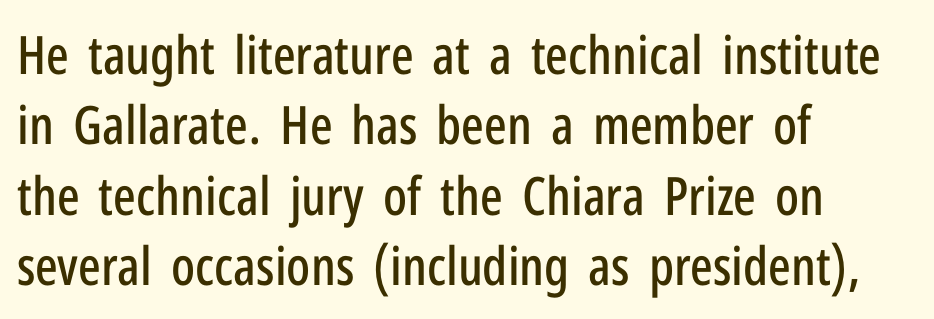
Bare-footed words on every line. No extra tracking has been applied to these lines. Serif or sans? Sans — the stroke terminals are bare. It's the straight-up-and-down kind of type. A classic flush-left, rag-right setting is used for this passage. The letters advance in unequal steps, a hallmark of proportional type.
